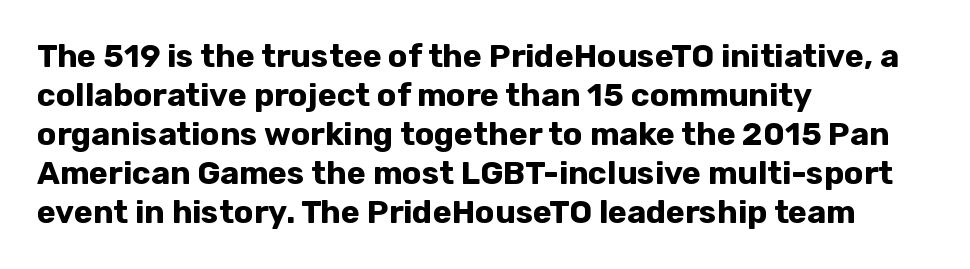
The image shows 32 px bold sans-serif type, upright; set left-aligned, line spacing 1.22x, normal letter spacing, not underlined; low stroke contrast and a medium x-height.
